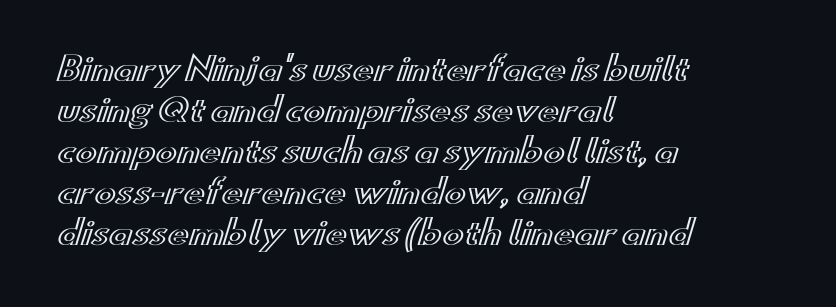
{"width": "wide", "x_height": "small", "monospaced": "no", "underline": "no", "align": "left", "line_spacing": "normal", "line_spacing_ratio": 1.28, "letter_spacing": "normal", "letter_spacing_em": 0.0, "glyph_px": 32}
